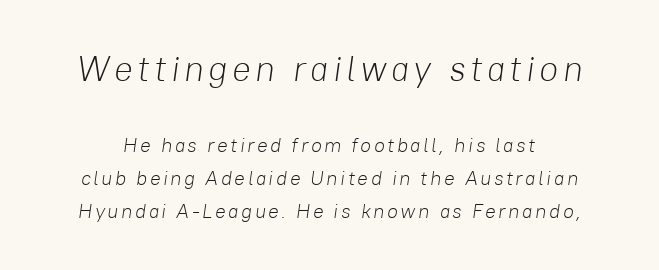
Q: Is the text bold? A: No.
Q: Is the text italic (slanted)? A: Yes, it leans right by about 8 degrees.
Q: Is the text underlined? A: No.
Q: Is the spacing between lines tight, normal or loose? A: Normal.
Q: Which block of text is set in a larger size, the first (top) or the second (bottom)? A: The first (top) one.
Q: Width (condensed, normal, or wide)? A: Normal.
Q: Stroke contrast? A: Low.
Q: x-height? A: Medium.
Q: Monospaced? A: No.
